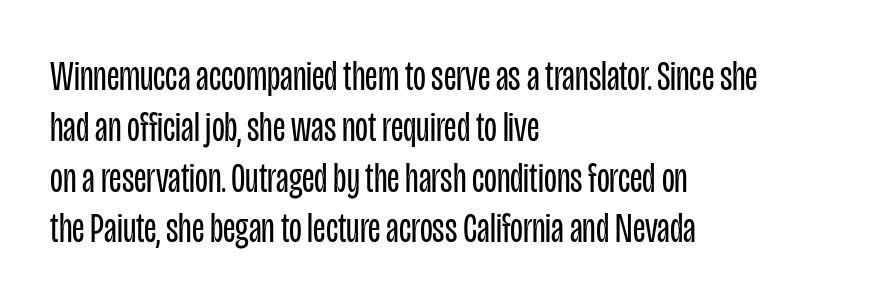
Each letter keeps its own natural width here, so spacing adapts to shape. Unlike italic type, these characters show no tilt at all. Observe the ordinary spacing: letters are neighbours, not strangers. Regarding serifs, this sample does without them. Check the space under the baseline: it is left empty. The paragraph has a hard left edge and a soft right edge.
